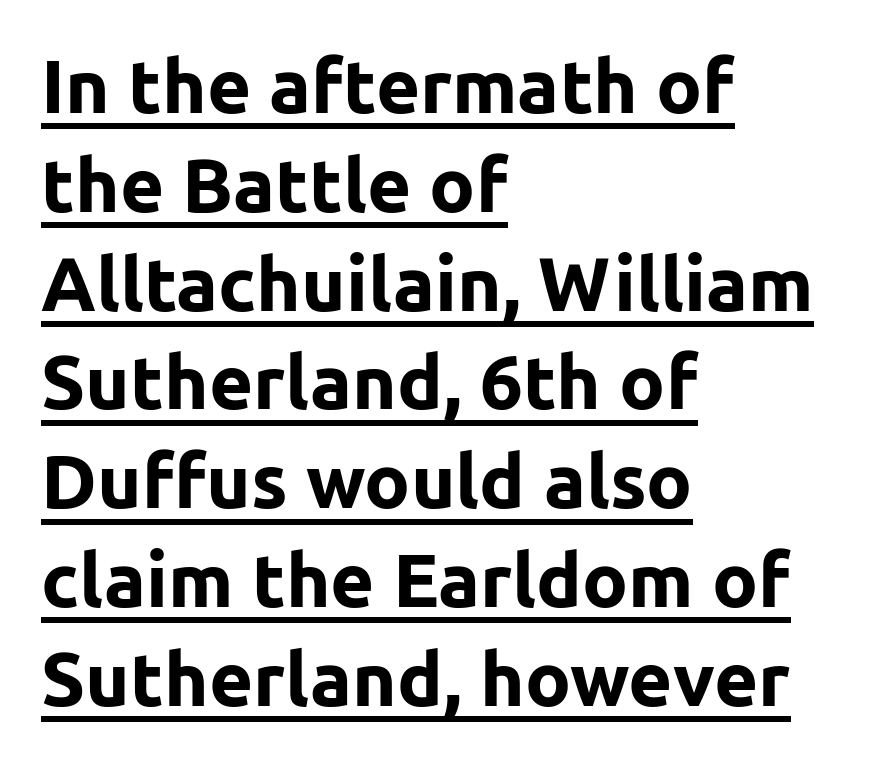
The image shows 76 px bold sans-serif type, upright; set left-aligned, normal line spacing (1.3x), normal letter spacing, underlined; low stroke contrast and a medium x-height.
